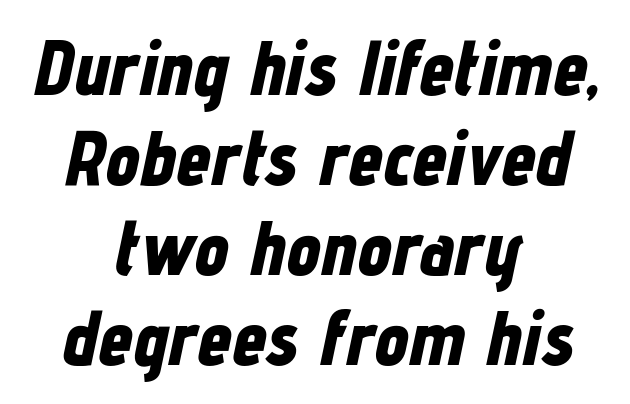
The gaps between neighbouring characters are ordinary and unremarkable. Strokes here are thick enough to call this a true bold. The glyphs look as if they've been sheared to an angle. Rule under the text: the space is simply empty. The lines are quadded center. A typesetter would call this proportional, since set widths differ per character.
